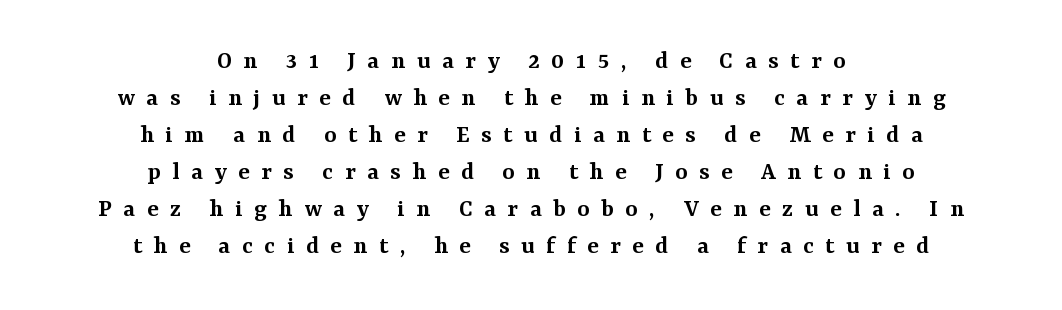
{"italic": "no", "bold": "semi", "underline": "no", "align": "center", "line_spacing": "normal", "line_spacing_ratio": 1.42, "letter_spacing": "wide", "letter_spacing_em": 0.45, "glyph_px": 26}
